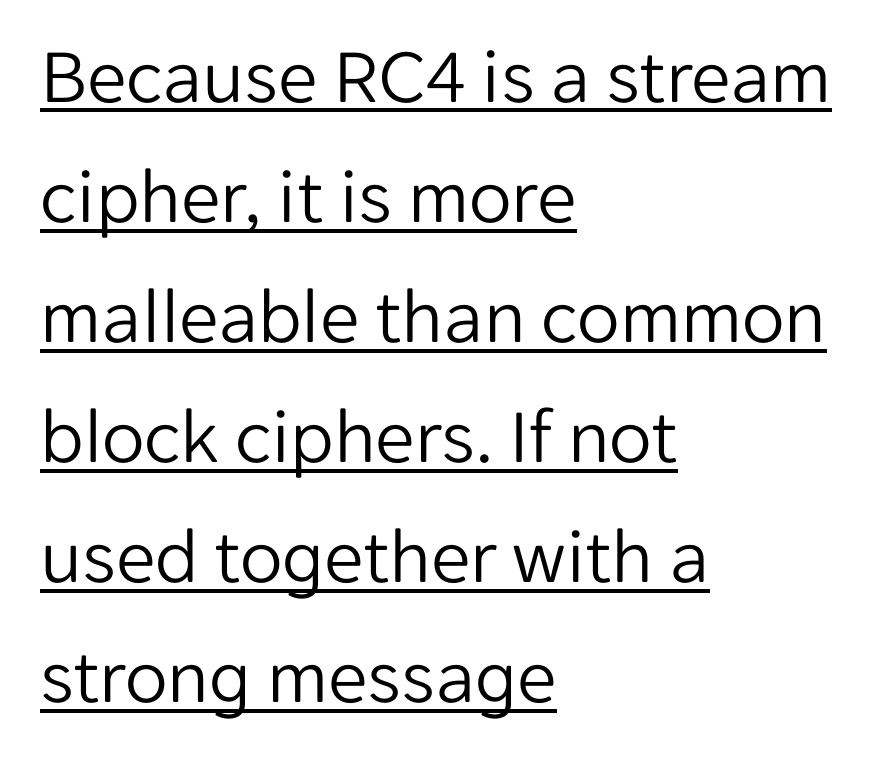
Q: Is the text bold? A: No.
Q: Is the text italic (slanted)? A: No, it is upright.
Q: Is the typeface a serif or a sans-serif typeface? A: Sans-serif.
Q: Is the text underlined? A: Yes.
Q: How is the paragraph aligned? A: Left-aligned.
Q: Is the spacing between letters normal or unusually wide? A: Normal.
Q: Is the spacing between lines tight, normal or loose? A: Normal.
Q: Width (condensed, normal, or wide)? A: Normal.
Q: Stroke contrast? A: Low.
Q: x-height? A: Medium.
Q: Monospaced? A: No.
